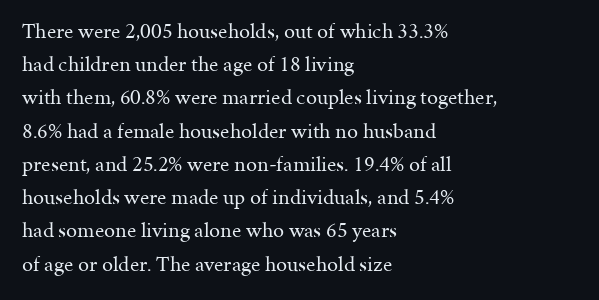
{"italic": "no", "bold": "no", "underline": "no", "align": "left", "line_spacing": "normal", "line_spacing_ratio": 1.51, "letter_spacing": "normal", "letter_spacing_em": 0.0, "glyph_px": 22}
